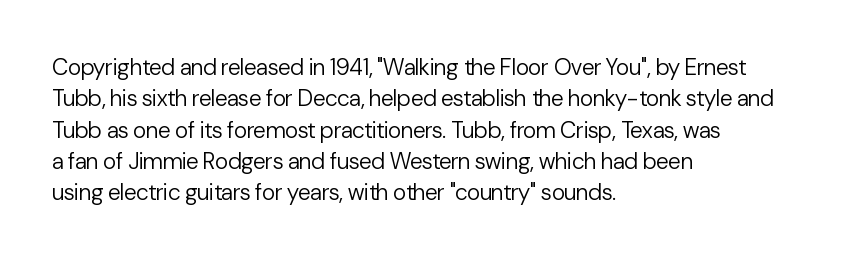
The image shows 23 px text type, upright; set left-aligned, normal line spacing (1.36x), normal letter spacing, not underlined.
